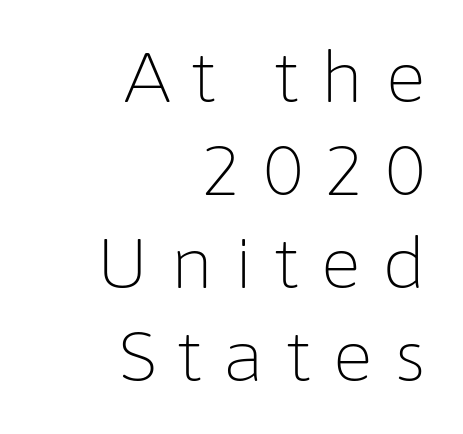
The passage shown is typed in a proportional face where columns would drift. These glyphs show unthickened strokes, regular width or finer. The passage shown stacks its lines at a standard gap. Type style note: lacks serifs. Style check: upright. Caption: expanded tracking, letters set apart.
